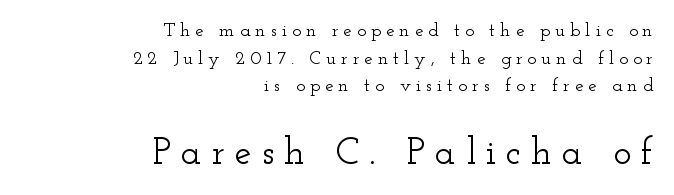
The image shows 38 px wide serif type, upright; set right-aligned, normal line spacing (1.46x), unusually wide letter spacing (+0.26 em), not underlined; the second (bottom) block is 2.0x larger; low stroke contrast and a small x-height.
